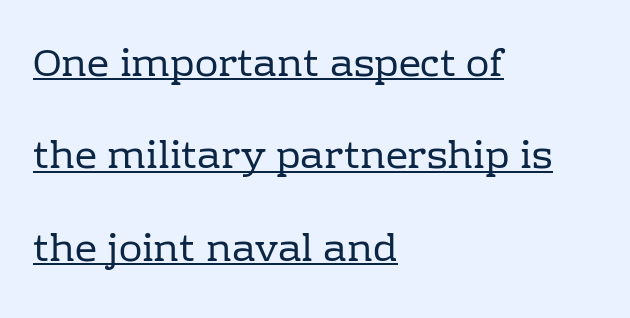
{"serif": "yes", "italic": "no", "bold": "no", "weight": "regular", "width": "normal", "stroke_contrast": "low", "x_height": "medium", "monospaced": "no", "underline": "yes", "align": "left", "line_spacing": "loose", "line_spacing_ratio": 2.37, "letter_spacing": "normal", "letter_spacing_em": 0.0, "glyph_px": 39}
